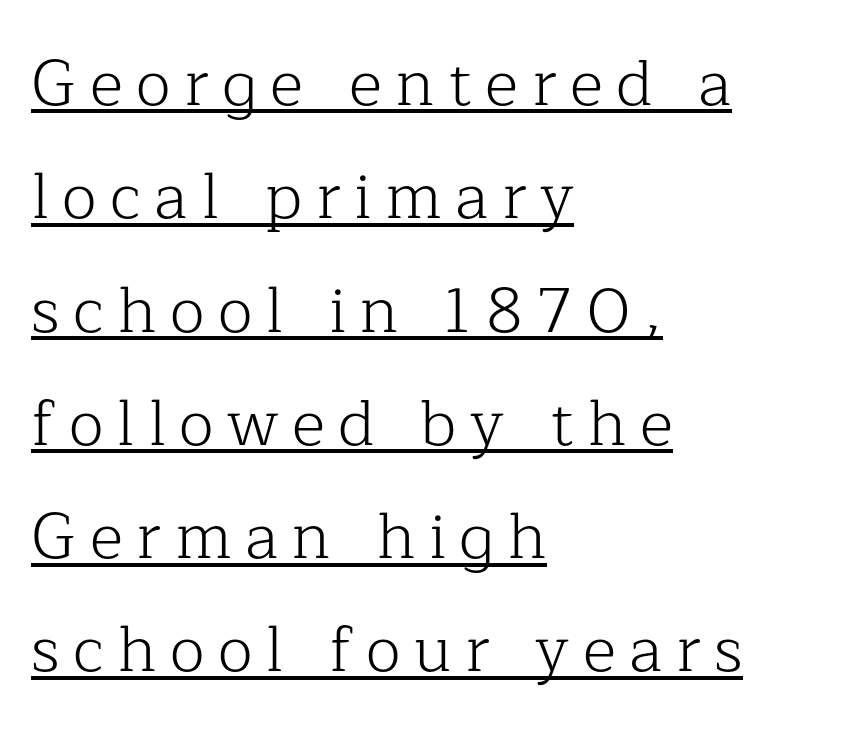
Q: Is the text bold? A: No.
Q: Is the text italic (slanted)? A: No, it is upright.
Q: Is the typeface a serif or a sans-serif typeface? A: Serif.
Q: Is the text underlined? A: Yes.
Q: How is the paragraph aligned? A: Left-aligned.
Q: Is the spacing between letters normal or unusually wide? A: Unusually wide.
Q: Width (condensed, normal, or wide)? A: Normal.
Q: Stroke contrast? A: Low.
Q: x-height? A: Medium.
Q: Monospaced? A: No.
